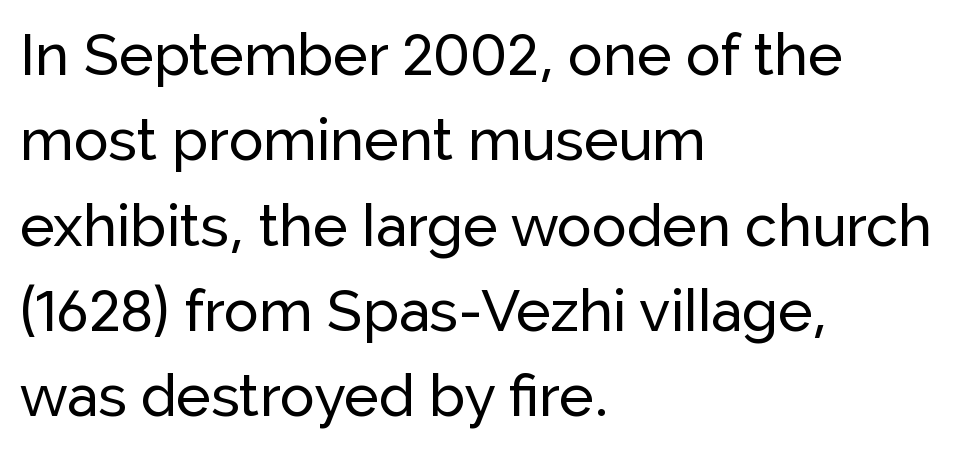
You can tell from the bare stems that sans-serif type was used. The paragraph has a hard left edge and a soft right edge. Note the varied advance widths — an 'i' is clearly narrower than an 'm'. The space directly below the letters is spotless. A typesetter would call this leading conventional body-copy spacing.
